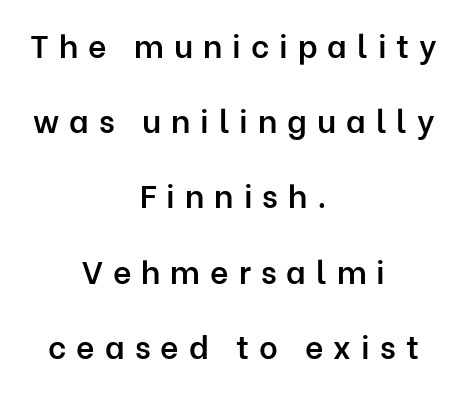
{"serif": "no", "italic": "no", "bold": "semi", "weight": "semibold", "width": "normal", "stroke_contrast": "low", "x_height": "medium", "monospaced": "no", "underline": "no", "align": "center", "line_spacing": "loose", "line_spacing_ratio": 2.35, "letter_spacing": "wide", "letter_spacing_em": 0.31, "glyph_px": 32}
